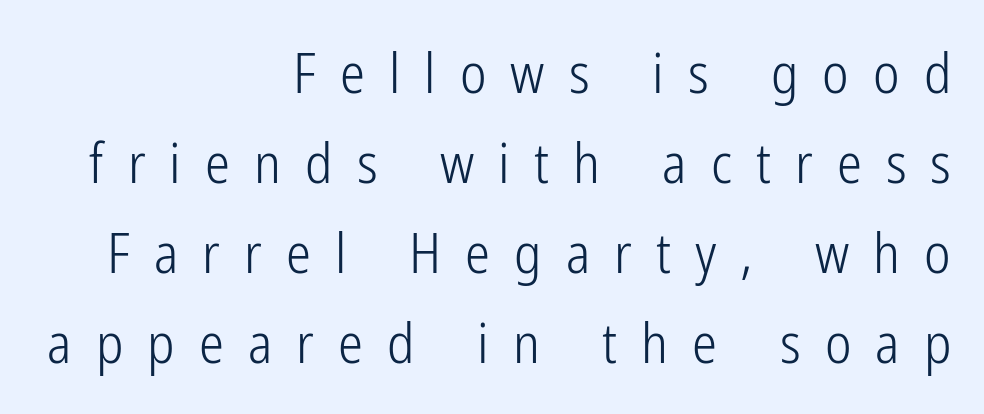
The image shows 56 px light, condensed sans-serif type, upright; set right-aligned, normal line spacing (1.61x), unusually wide letter spacing (+0.43 em), not underlined; low stroke contrast and a medium x-height.
